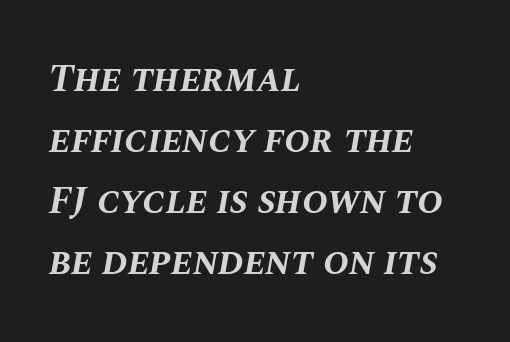
The image shows 39 px bold type, italic (leaning right); set left-aligned, normal line spacing (1.56x), normal letter spacing, not underlined; medium stroke contrast and a large x-height.
